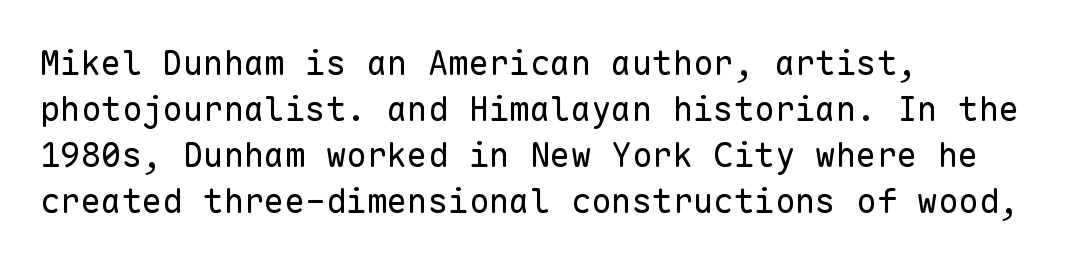
Q: Is the text bold? A: No.
Q: Is the text italic (slanted)? A: No, it is upright.
Q: Is the typeface a serif or a sans-serif typeface? A: Sans-serif.
Q: Is the text underlined? A: No.
Q: How is the paragraph aligned? A: Left-aligned.
Q: Is the spacing between letters normal or unusually wide? A: Normal.
Q: Is the spacing between lines tight, normal or loose? A: Normal.
Q: Width (condensed, normal, or wide)? A: Normal.
Q: Stroke contrast? A: Low.
Q: x-height? A: Medium.
Q: Monospaced? A: Yes.
